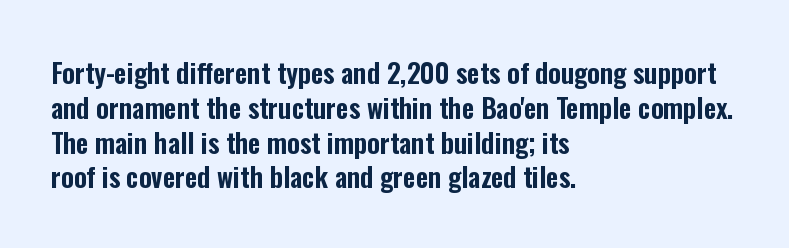
Students, observe: this is what conventionally led text looks like. This sample uses plain, unmodified letter spacing. Nobody drew a line under any word here. The typesetter chose a ragged-right arrangement here. Style check: upright.
